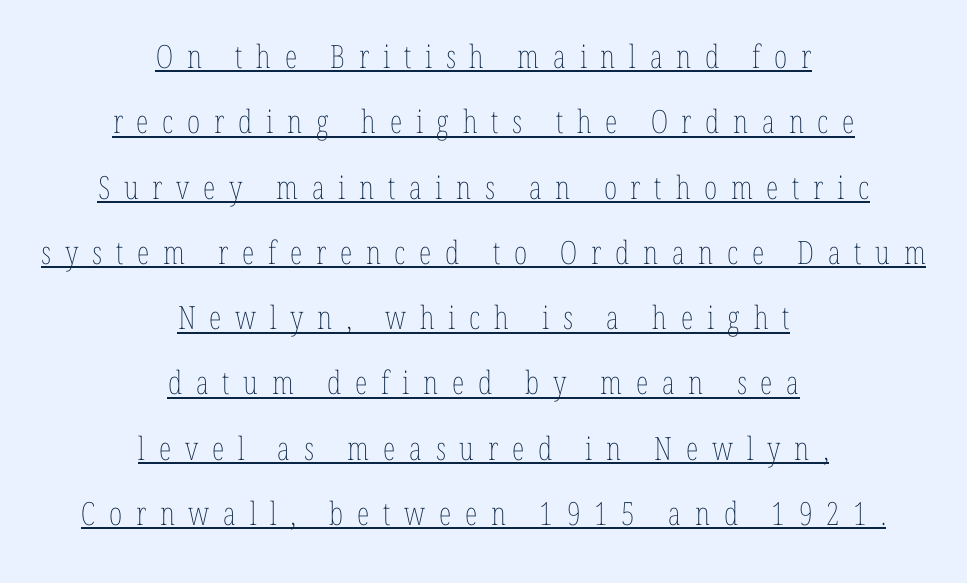
Q: Is the text bold? A: No.
Q: Is the text italic (slanted)? A: No, it is upright.
Q: Is the text underlined? A: Yes.
Q: How is the paragraph aligned? A: Centered.
Q: Is the spacing between letters normal or unusually wide? A: Unusually wide.
Q: Is the spacing between lines tight, normal or loose? A: Loose.
Q: Width (condensed, normal, or wide)? A: Condensed.
Q: Stroke contrast? A: Low.
Q: x-height? A: Medium.
Q: Monospaced? A: No.
